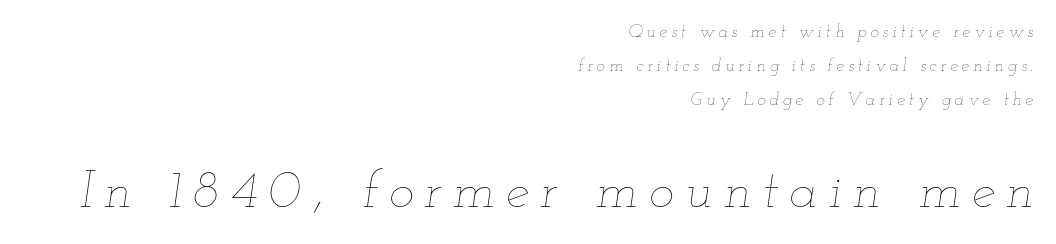
Q: Is the text bold? A: No.
Q: Is the text italic (slanted)? A: Yes, it leans right by about 12 degrees.
Q: Is the text underlined? A: No.
Q: How is the paragraph aligned? A: Right-aligned.
Q: Is the spacing between letters normal or unusually wide? A: Unusually wide.
Q: Which block of text is set in a larger size, the first (top) or the second (bottom)? A: The second (bottom) one.
Q: Width (condensed, normal, or wide)? A: Wide.
Q: Stroke contrast? A: Low.
Q: x-height? A: Small.
Q: Monospaced? A: No.
